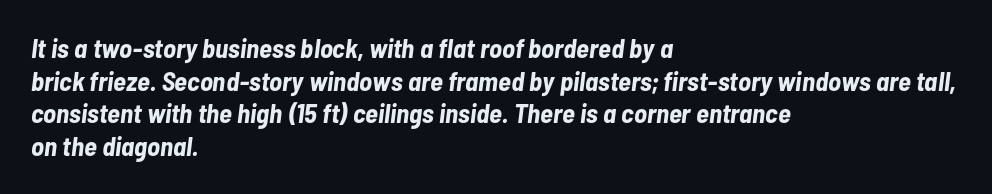
Q: Is the text bold? A: Yes.
Q: Is the text italic (slanted)? A: Yes, it leans right by about 7 degrees.
Q: Is the text underlined? A: No.
Q: How is the paragraph aligned? A: Left-aligned.
Q: Is the spacing between letters normal or unusually wide? A: Normal.
